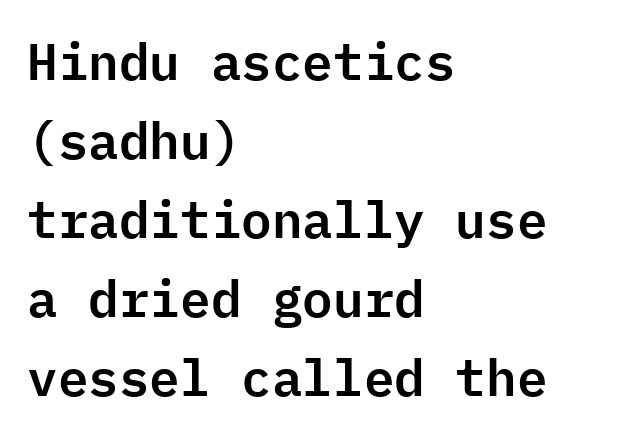
{"serif": "no", "italic": "no", "width": "normal", "stroke_contrast": "low", "x_height": "medium", "monospaced": "yes", "underline": "no", "align": "left", "line_spacing": "normal", "line_spacing_ratio": 1.55, "letter_spacing": "normal", "letter_spacing_em": 0.0, "glyph_px": 51}
